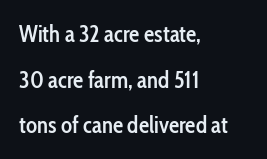
Q: Is the text bold? A: Semi-bold.
Q: Is the text italic (slanted)? A: No, it is upright.
Q: Is the text underlined? A: No.
Q: How is the paragraph aligned? A: Left-aligned.
Q: Is the spacing between letters normal or unusually wide? A: Normal.
Q: Is the spacing between lines tight, normal or loose? A: Loose.
